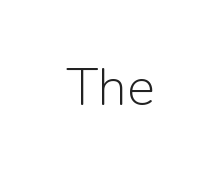
Q: Is the text bold? A: No.
Q: Is the text italic (slanted)? A: No, it is upright.
Q: Is the typeface a serif or a sans-serif typeface? A: Sans-serif.
Q: Is the text underlined? A: No.
Q: Is the spacing between letters normal or unusually wide? A: Normal.
Q: Width (condensed, normal, or wide)? A: Normal.
Q: Stroke contrast? A: Low.
Q: x-height? A: Medium.
Q: Monospaced? A: No.
